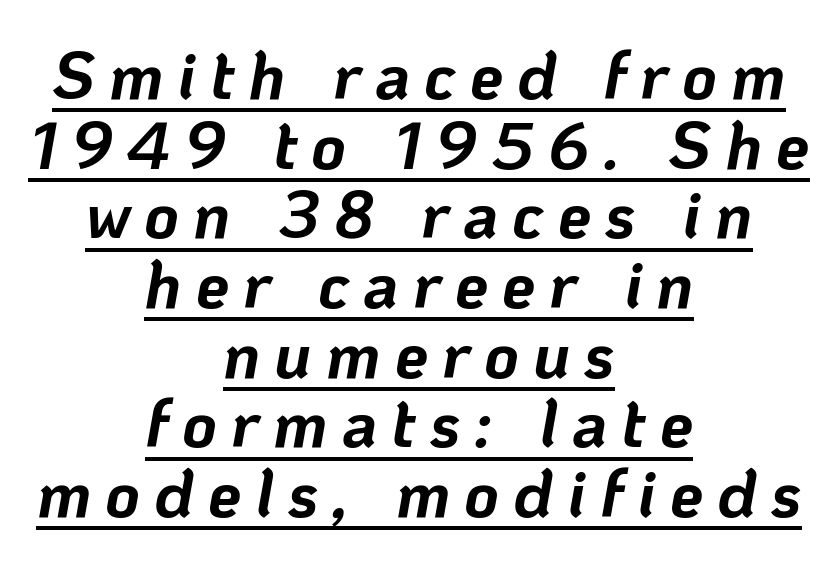
Is this a fixed-width face? No — the glyphs have proportional, varying widths. Each line of the rendering has a horizontal stroke beneath the glyphs. The designer dialed line spacing down below the default. Someone cranked the tracking dial way up on this one.
